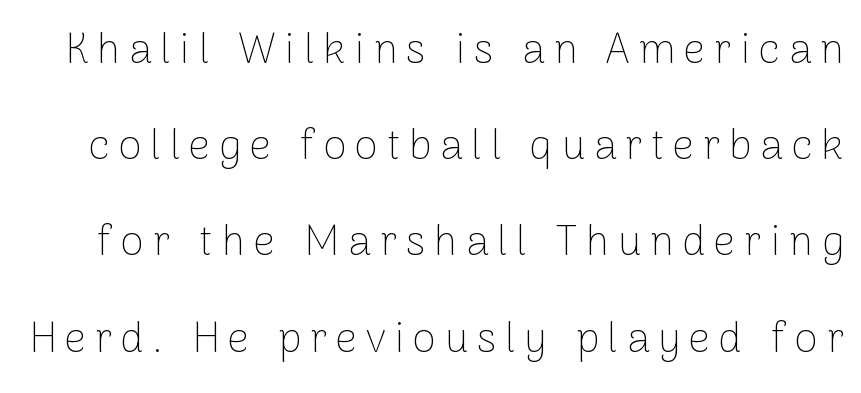
Q: Is the text bold? A: No.
Q: Is the text italic (slanted)? A: No, it is upright.
Q: Is the typeface a serif or a sans-serif typeface? A: Sans-serif.
Q: Is the text underlined? A: No.
Q: Is the spacing between letters normal or unusually wide? A: Unusually wide.
Q: Is the spacing between lines tight, normal or loose? A: Loose.
Q: Width (condensed, normal, or wide)? A: Normal.
Q: Stroke contrast? A: Low.
Q: x-height? A: Medium.
Q: Monospaced? A: No.
